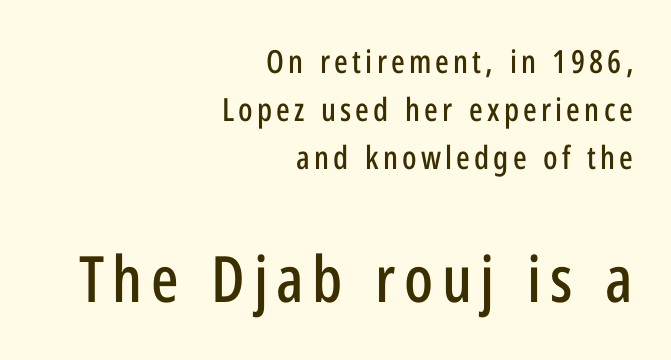
One glance says typical: line gaps are just what's usual. The lines are quadded right. Is this a fixed-width face? No — the glyphs have proportional, varying widths. The letters stand straight up with perfectly vertical stems.
